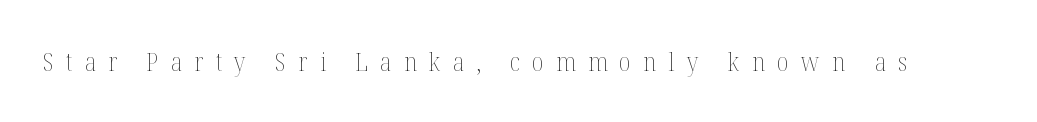
{"italic": "no", "bold": "no", "underline": "no", "letter_spacing": "wide", "letter_spacing_em": 0.47, "glyph_px": 26}
